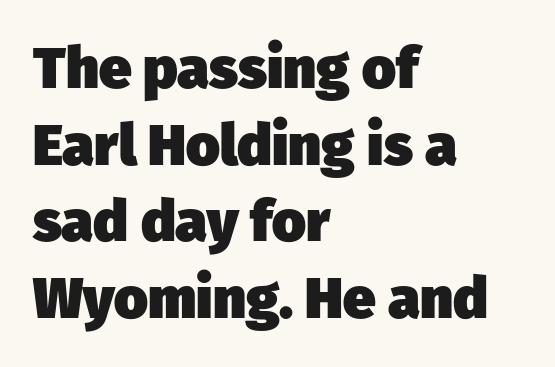
Q: Is the text bold? A: Yes.
Q: Is the typeface a serif or a sans-serif typeface? A: Sans-serif.
Q: Is the text underlined? A: No.
Q: How is the paragraph aligned? A: Left-aligned.
Q: Is the spacing between letters normal or unusually wide? A: Normal.
Q: Is the spacing between lines tight, normal or loose? A: Normal.
Q: Width (condensed, normal, or wide)? A: Normal.
Q: Stroke contrast? A: Low.
Q: x-height? A: Medium.
Q: Monospaced? A: No.
